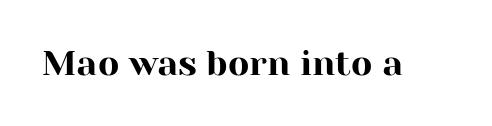
Q: Is the text italic (slanted)? A: No, it is upright.
Q: Is the typeface a serif or a sans-serif typeface? A: Serif.
Q: Is the text underlined? A: No.
Q: Is the spacing between letters normal or unusually wide? A: Normal.
Q: Width (condensed, normal, or wide)? A: Normal.
Q: Stroke contrast? A: High.
Q: x-height? A: Medium.
Q: Monospaced? A: No.
